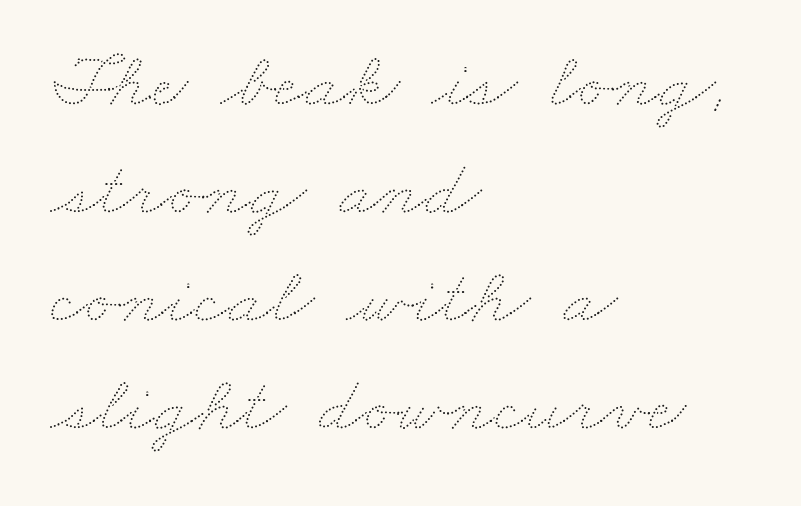
The image shows 80 px thin, wide type; set left-aligned, normal line spacing (1.35x), normal letter spacing, not underlined; medium stroke contrast and a small x-height.
